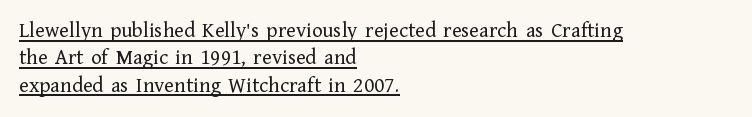
Q: Is the text bold? A: No.
Q: Is the text italic (slanted)? A: No, it is upright.
Q: Is the text underlined? A: Yes.
Q: How is the paragraph aligned? A: Left-aligned.
Q: Is the spacing between letters normal or unusually wide? A: Normal.
